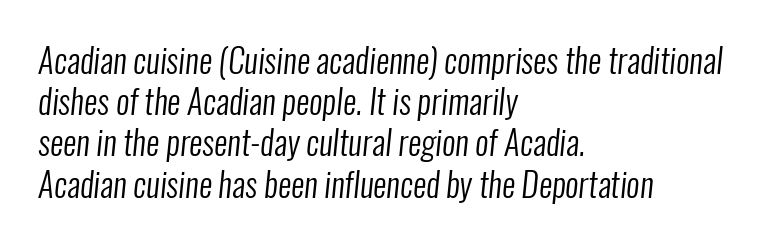
The image shows 33 px regular-weight, condensed sans-serif type; set left-aligned, normal line spacing (1.25x), normal letter spacing, not underlined; low stroke contrast and a medium x-height.
